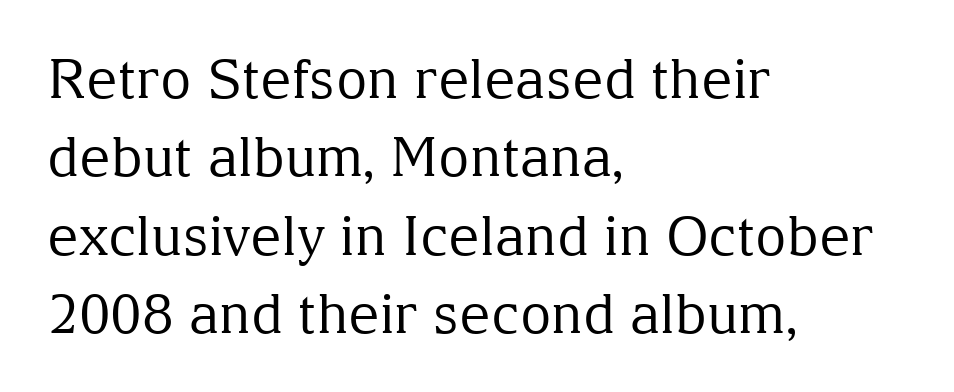
The image shows 54 px regular-weight serif type, upright; set left-aligned, normal line spacing (1.45x), normal letter spacing, not underlined; medium stroke contrast and a medium x-height.
